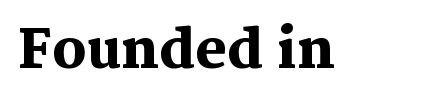
The image shows 53 px heavy serif type, upright; set normal letter spacing, not underlined; medium stroke contrast and a medium x-height.
